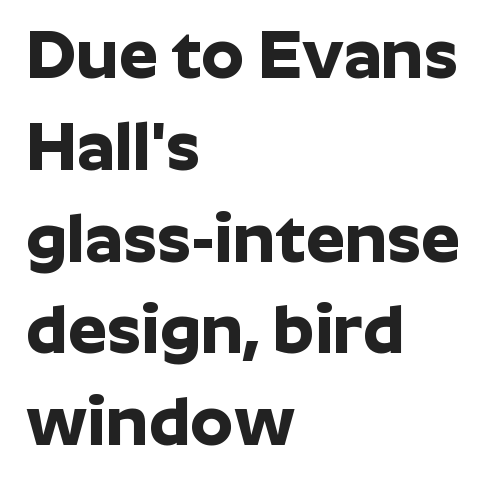
The glyphs have the mass of a bold cut. This sample keeps an unexceptional amount of space between lines. The typography opts for an upright posture over an oblique one. Beneath every word, the page is bare. Classification — sans serif. The passage is arranged the way most books set body copy — flush left.
